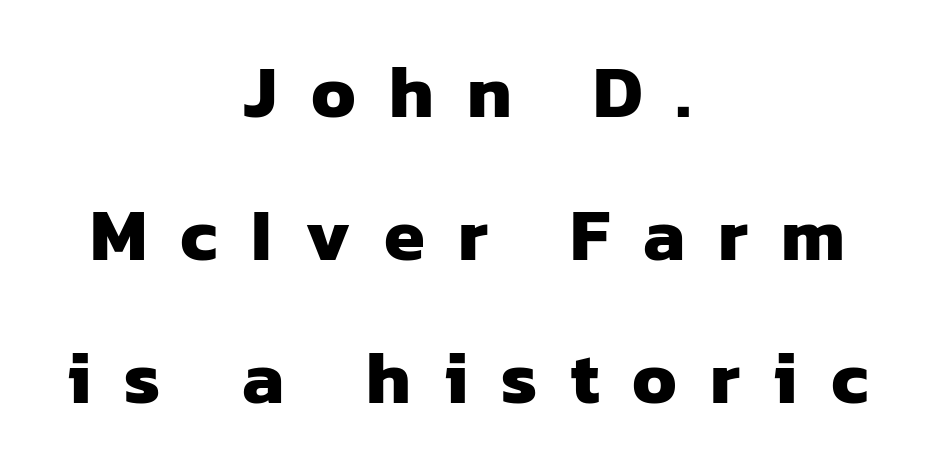
Each glyph is drawn with heavy, bold strokes. A typesetter would call this heavily tracked-out type. Font category for this specimen: sans-serif. The lines are quadded center. Students, observe: this is what heavily led, spacious text looks like.
